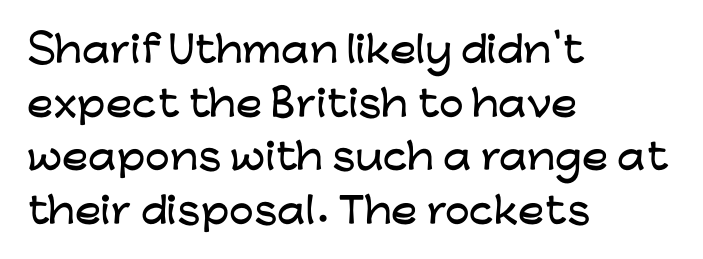
Q: Is the text italic (slanted)? A: No, it is upright.
Q: Is the typeface a serif or a sans-serif typeface? A: Sans-serif.
Q: Is the text underlined? A: No.
Q: How is the paragraph aligned? A: Left-aligned.
Q: Is the spacing between letters normal or unusually wide? A: Normal.
Q: Is the spacing between lines tight, normal or loose? A: Normal.
Q: Width (condensed, normal, or wide)? A: Wide.
Q: Stroke contrast? A: Low.
Q: x-height? A: Medium.
Q: Monospaced? A: No.
